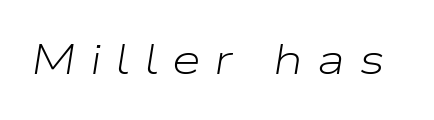
The image shows 42 px light, wide type, italic (leaning right); set unusually wide letter spacing (+0.33 em), not underlined; low stroke contrast and a medium x-height.
